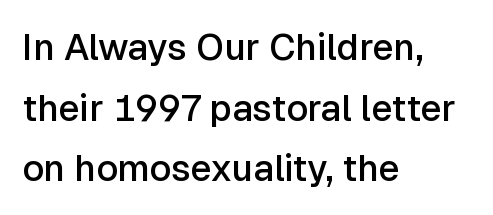
The image shows 37 px semibold sans-serif type, upright; set left-aligned, normal line spacing (1.64x), normal letter spacing, not underlined; low stroke contrast and a medium x-height.
